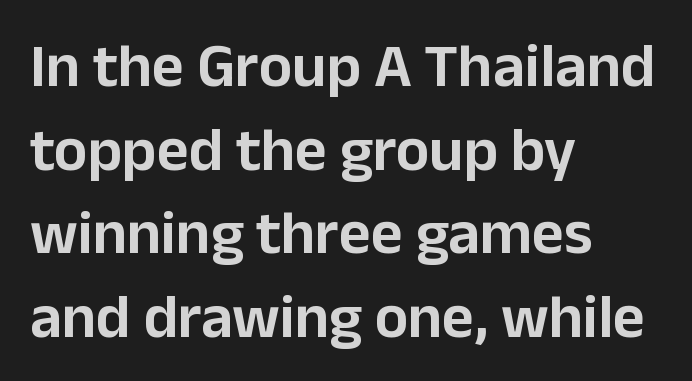
Is there much room between lines? A standard amount, neither cramped nor airy. Proportional: the letters do not fall into vertical columns. The gap between lines stays unmarked. Upright lettering throughout. The tracking reads as untouched default to a designer's eye. Each line starts at the same left margin while the right side varies.
